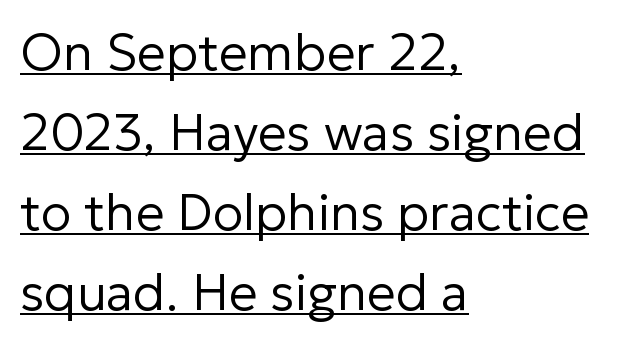
The image shows 51 px regular-weight sans-serif type, upright; set left-aligned, normal line spacing (1.57x), normal letter spacing, underlined; low stroke contrast and a medium x-height.
